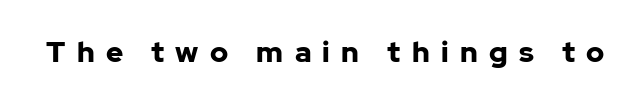
These lines were composed using upright roman letters. What stands out about the letter spacing? Its width — letters are far apart. Do the characters align in a grid? No, the font is proportional. The font is running at its bold setting. The glyphs in this specimen are sans serif.
